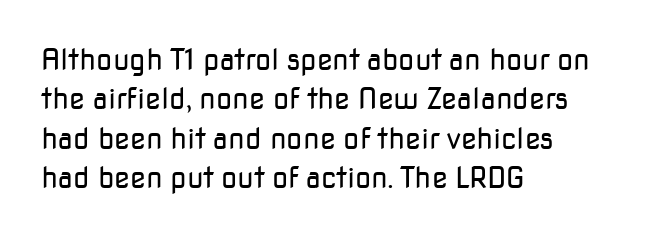
The image shows 29 px regular-weight sans-serif type, upright; set left-aligned, normal line spacing (1.36x), normal letter spacing, not underlined; low stroke contrast and a medium x-height.
